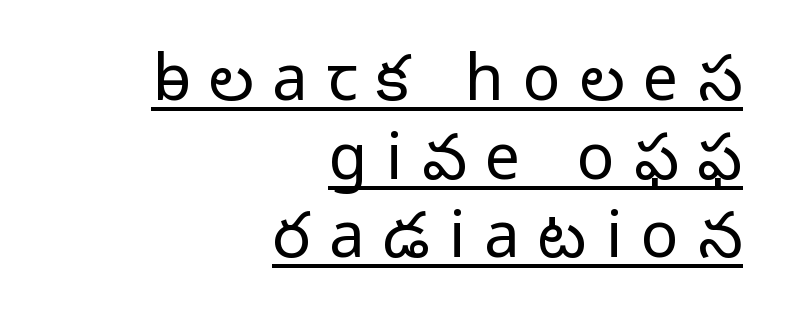
{"serif": "no", "italic": "no", "bold": "no", "weight": "light", "width": "normal", "stroke_contrast": "low", "x_height": "medium", "monospaced": "no", "underline": "yes", "align": "right", "line_spacing": "normal", "line_spacing_ratio": 1.25, "letter_spacing": "wide", "letter_spacing_em": 0.3, "glyph_px": 63}
